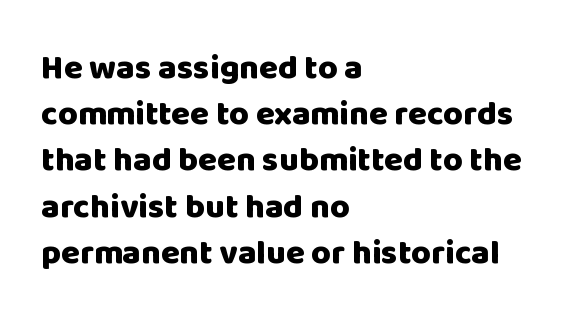
{"serif": "no", "italic": "no", "bold": "yes", "weight": "heavy", "width": "normal", "stroke_contrast": "low", "x_height": "large", "monospaced": "no", "underline": "no", "align": "left", "line_spacing": "normal", "line_spacing_ratio": 1.36, "letter_spacing": "normal", "letter_spacing_em": 0.0, "glyph_px": 34}
